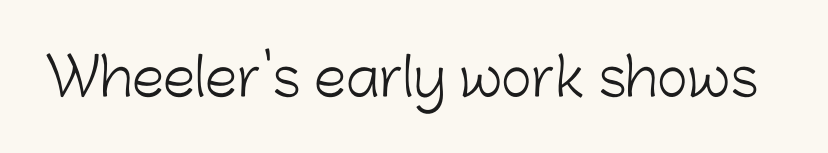
Q: Is the text bold? A: No.
Q: Is the text italic (slanted)? A: No, it is upright.
Q: Is the typeface a serif or a sans-serif typeface? A: Sans-serif.
Q: Is the text underlined? A: No.
Q: Is the spacing between letters normal or unusually wide? A: Normal.
Q: Width (condensed, normal, or wide)? A: Normal.
Q: Stroke contrast? A: Low.
Q: x-height? A: Medium.
Q: Monospaced? A: No.
